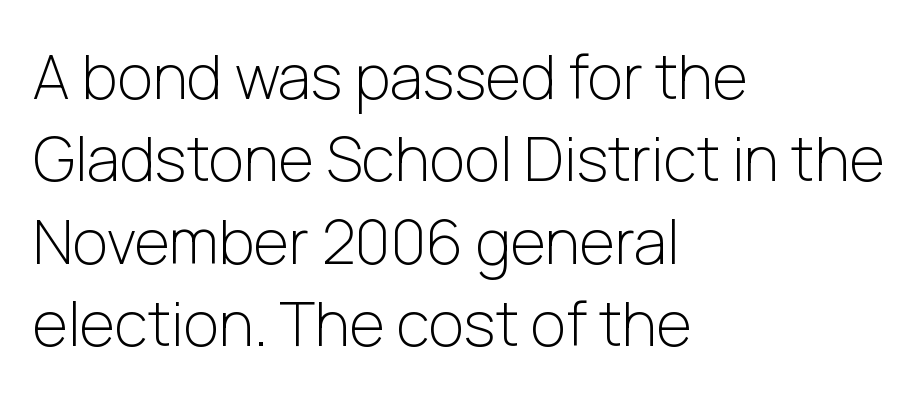
The image shows 61 px light sans-serif type, upright; set left-aligned, normal line spacing (1.35x), normal letter spacing, not underlined; low stroke contrast and a medium x-height.
